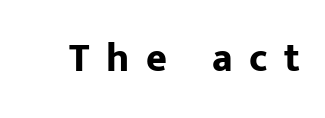
The image shows 40 px bold sans-serif type, upright; set unusually wide letter spacing (+0.42 em), not underlined; low stroke contrast and a medium x-height.
